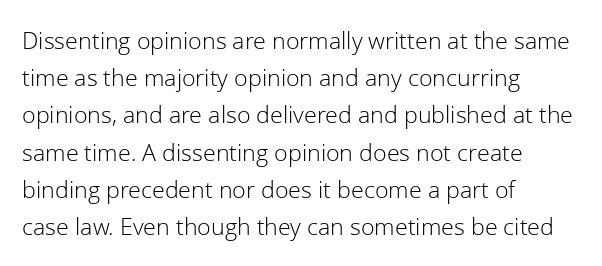
Q: Is the text bold? A: No.
Q: Is the text italic (slanted)? A: No, it is upright.
Q: Is the text underlined? A: No.
Q: How is the paragraph aligned? A: Left-aligned.
Q: Is the spacing between letters normal or unusually wide? A: Normal.
Q: Is the spacing between lines tight, normal or loose? A: Normal.
